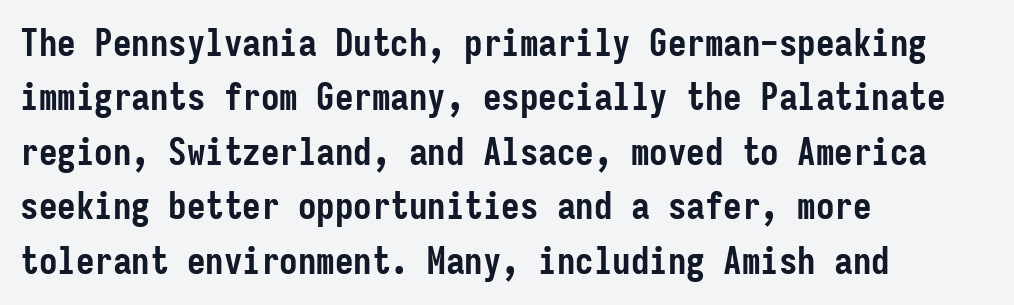
Characters remain perfectly vertical along every line. You'd pick this weight for a headline — it's a proper bold. What stands out about the letter spacing? Nothing — it is the standard amount. Lines of text with bare space underneath. These lines sit exactly where default settings would place them. Leftover space on each line is placed entirely after the last word.
